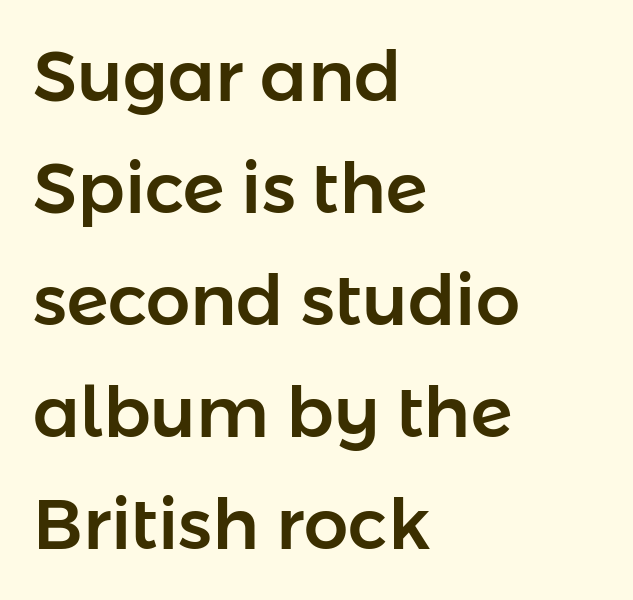
{"serif": "no", "italic": "no", "width": "normal", "stroke_contrast": "low", "x_height": "medium", "monospaced": "no", "underline": "no", "align": "left", "line_spacing": "normal", "line_spacing_ratio": 1.6, "letter_spacing": "normal", "letter_spacing_em": 0.0, "glyph_px": 70}
